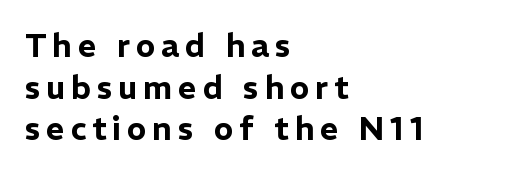
Q: Is the text italic (slanted)? A: No, it is upright.
Q: Is the typeface a serif or a sans-serif typeface? A: Sans-serif.
Q: Is the text underlined? A: No.
Q: How is the paragraph aligned? A: Left-aligned.
Q: Is the spacing between lines tight, normal or loose? A: Normal.
Q: Width (condensed, normal, or wide)? A: Normal.
Q: Stroke contrast? A: Low.
Q: x-height? A: Medium.
Q: Monospaced? A: No.
